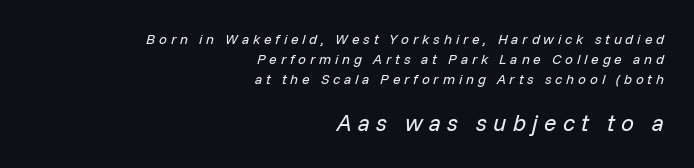
{"italic": "yes", "lean": "right", "slant_degrees": 14, "bold": "no", "underline": "no", "align": "right", "line_spacing": "normal", "line_spacing_ratio": 1.43, "letter_spacing": "wide", "letter_spacing_em": 0.27, "larger_block": "second", "size_ratio": 1.64, "glyph_px": 23}
